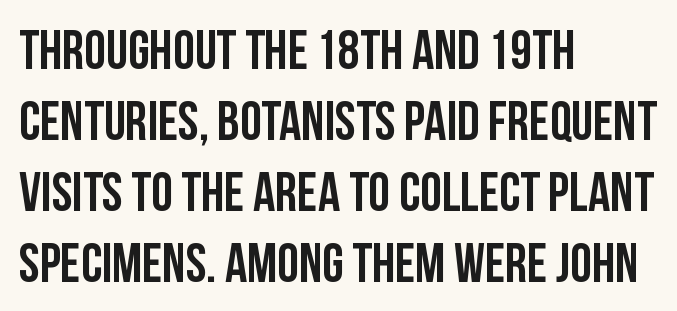
The rendering uses natural spacing where letterforms have individual widths. Successive baselines arrive at the customary interval. Honestly, there is no underline to notice here at all. This sample uses plain, unmodified letter spacing. Every character sits straight up, as roman type does. Compared with a centered layout, this one pins lines to the left instead.
